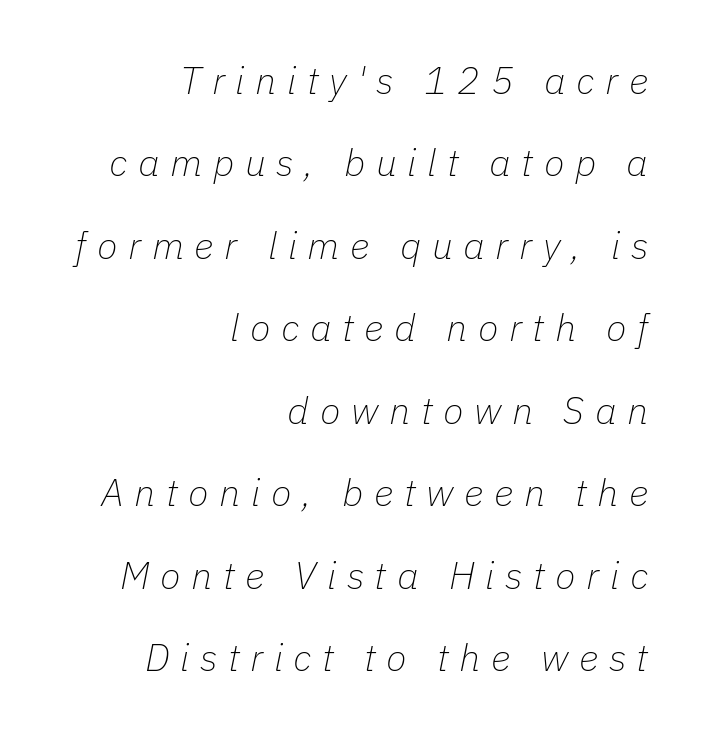
{"italic": "yes", "lean": "right", "slant_degrees": 11, "bold": "no", "weight": "thin", "width": "normal", "stroke_contrast": "low", "x_height": "medium", "monospaced": "no", "underline": "no", "align": "right", "line_spacing": "loose", "line_spacing_ratio": 2.17, "letter_spacing": "wide", "letter_spacing_em": 0.28, "glyph_px": 38}
